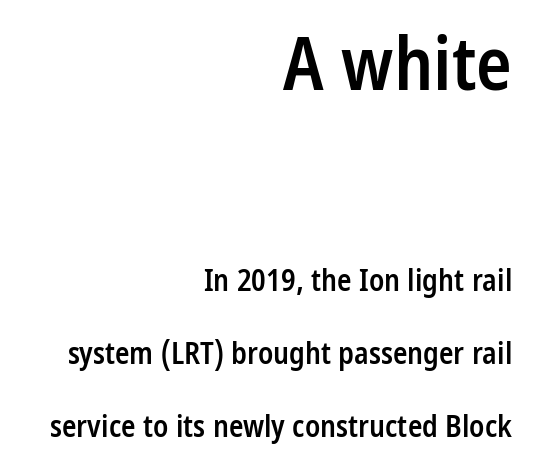
Q: Is the text bold? A: Semi-bold.
Q: Is the text italic (slanted)? A: No, it is upright.
Q: Is the typeface a serif or a sans-serif typeface? A: Sans-serif.
Q: Is the text underlined? A: No.
Q: How is the paragraph aligned? A: Right-aligned.
Q: Is the spacing between letters normal or unusually wide? A: Normal.
Q: Is the spacing between lines tight, normal or loose? A: Loose.
Q: Which block of text is set in a larger size, the first (top) or the second (bottom)? A: The first (top) one.
Q: Width (condensed, normal, or wide)? A: Condensed.
Q: Stroke contrast? A: Low.
Q: x-height? A: Medium.
Q: Monospaced? A: No.
